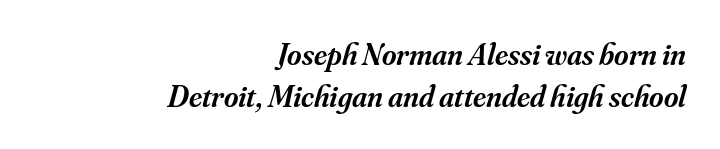
{"serif": "yes", "italic": "yes", "lean": "right", "slant_degrees": 16, "bold": "semi", "weight": "semibold", "width": "normal", "stroke_contrast": "medium", "x_height": "small", "monospaced": "no", "underline": "no", "align": "right", "line_spacing": "normal", "line_spacing_ratio": 1.34, "letter_spacing": "normal", "letter_spacing_em": 0.0, "glyph_px": 31}
